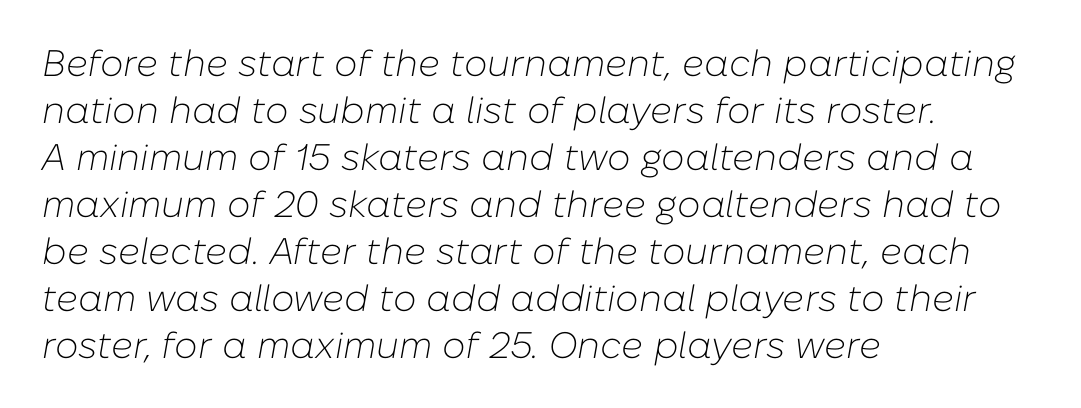
The image shows 37 px light type, italic (leaning right); set left-aligned, normal line spacing (1.27x), normal letter spacing, not underlined; low stroke contrast and a medium x-height.
